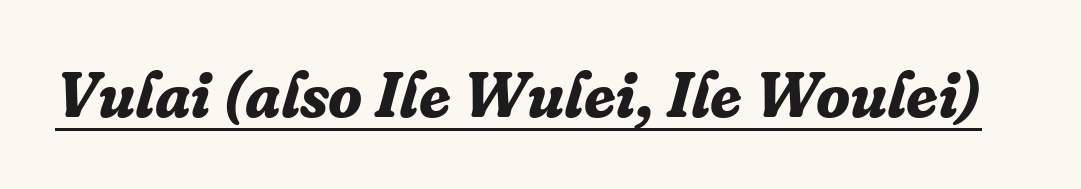
The image shows 63 px bold serif type, italic (leaning right); set normal letter spacing, underlined; low stroke contrast and a medium x-height.
